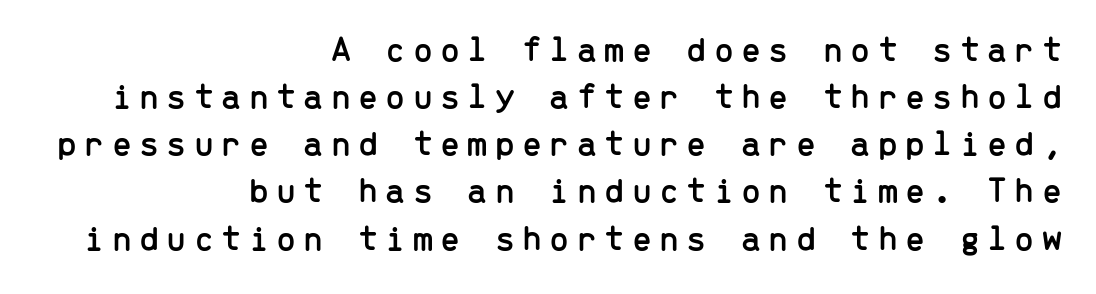
Q: Is the text italic (slanted)? A: No, it is upright.
Q: Is the typeface a serif or a sans-serif typeface? A: Sans-serif.
Q: Is the text underlined? A: No.
Q: How is the paragraph aligned? A: Right-aligned.
Q: Is the spacing between letters normal or unusually wide? A: Unusually wide.
Q: Is the spacing between lines tight, normal or loose? A: Normal.
Q: Width (condensed, normal, or wide)? A: Normal.
Q: Stroke contrast? A: Low.
Q: x-height? A: Medium.
Q: Monospaced? A: Yes.
